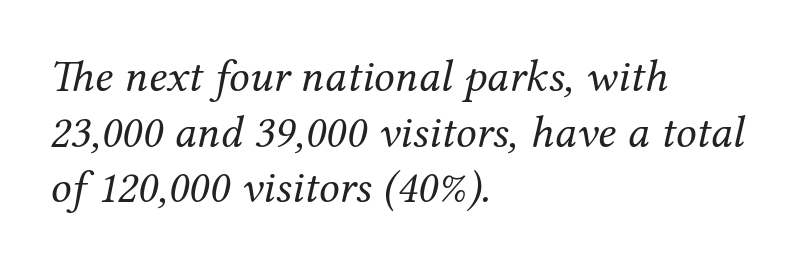
{"serif": "yes", "italic": "yes", "lean": "right", "slant_degrees": 12, "bold": "no", "weight": "regular", "width": "normal", "stroke_contrast": "medium", "x_height": "medium", "monospaced": "no", "underline": "no", "align": "left", "line_spacing_ratio": 1.21, "letter_spacing": "normal", "letter_spacing_em": 0.0, "glyph_px": 46}
